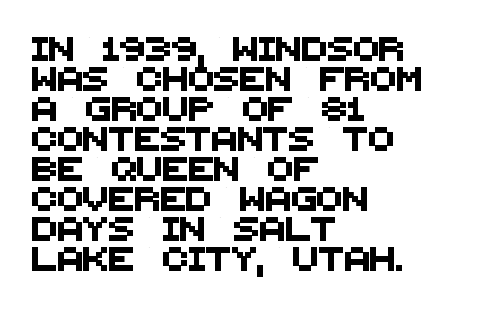
Regular leading. Leftover space on each line is placed entirely after the last word. The strip under each line holds only bare page. How are the letters spaced? Ordinarily, with no added tracking.
